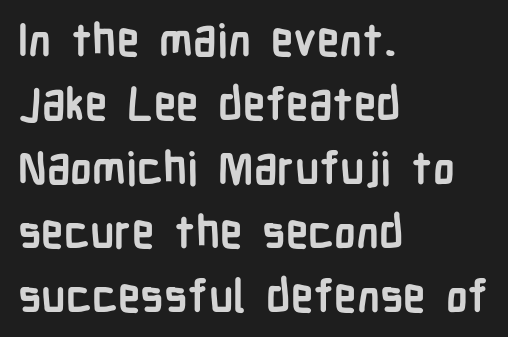
{"serif": "no", "italic": "no", "bold": "yes", "weight": "semibold", "width": "condensed", "stroke_contrast": "low", "x_height": "medium", "monospaced": "no", "underline": "no", "align": "left", "line_spacing": "normal", "line_spacing_ratio": 1.42, "letter_spacing": "normal", "letter_spacing_em": 0.0, "glyph_px": 45}
